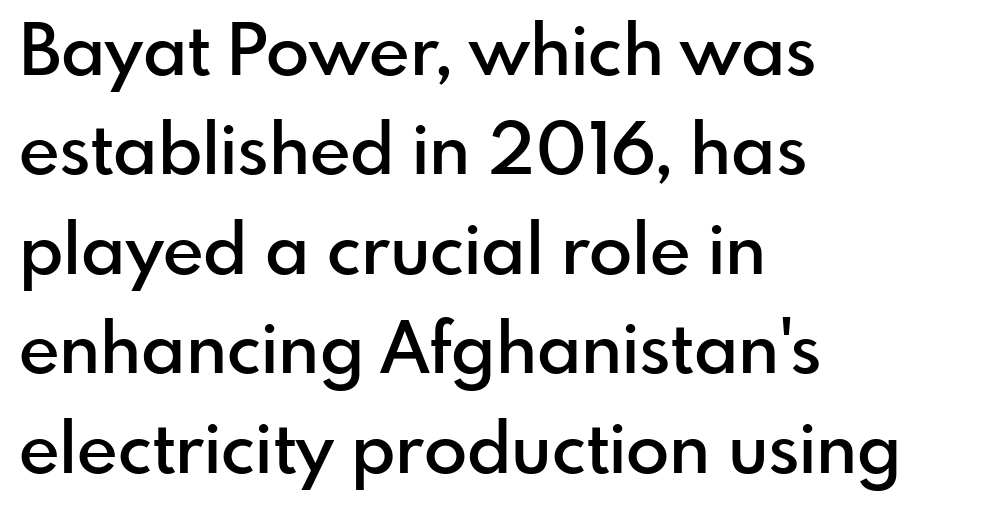
{"serif": "no", "italic": "no", "bold": "semi", "weight": "semibold", "width": "normal", "stroke_contrast": "low", "x_height": "small", "monospaced": "no", "underline": "no", "align": "left", "line_spacing": "normal", "line_spacing_ratio": 1.4, "letter_spacing": "normal", "letter_spacing_em": 0.0, "glyph_px": 71}
